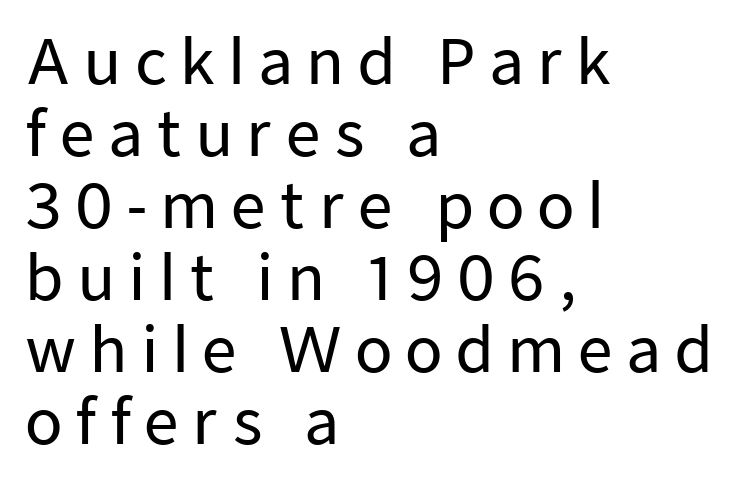
{"serif": "no", "italic": "no", "width": "normal", "stroke_contrast": "low", "x_height": "medium", "monospaced": "no", "underline": "no", "align": "left", "line_spacing_ratio": 1.18, "letter_spacing": "wide", "letter_spacing_em": 0.21, "glyph_px": 61}
